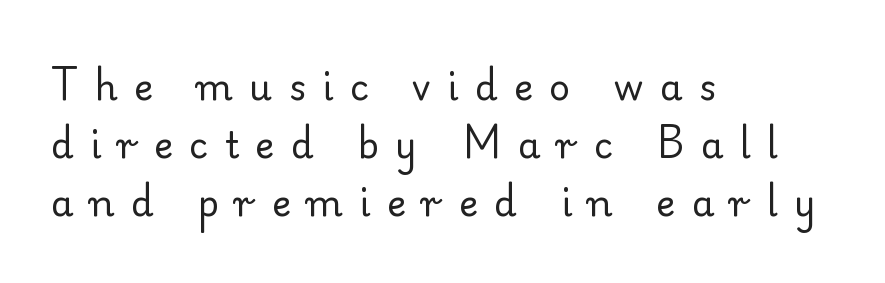
Line beginnings align vertically; line endings do not. Yep, those are serifs on the letters. A bare baseline throughout the passage. Every stem runs plumb, perpendicular to the baseline. The block of text has a typical density, with ordinary space between rows. Summary of weight: not heavy and not bold.
